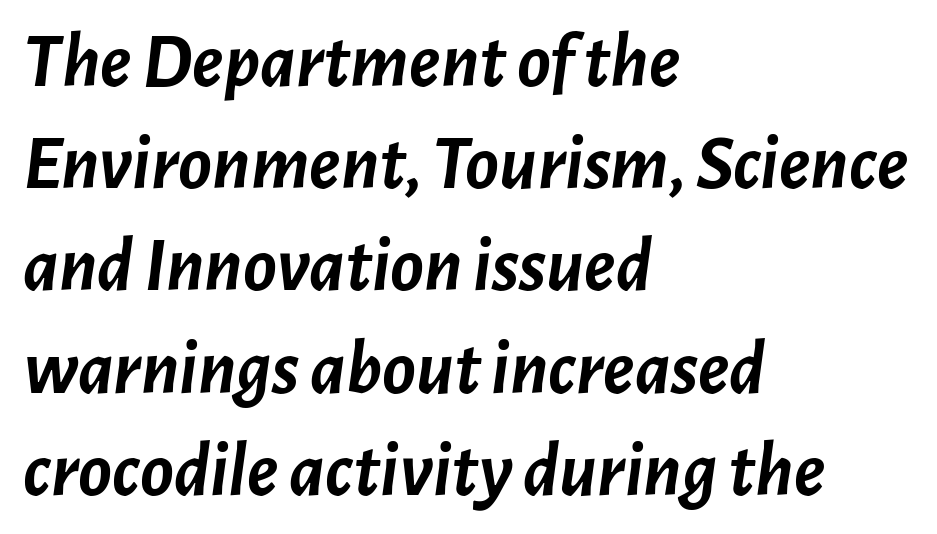
Q: Is the text bold? A: Yes.
Q: Is the text italic (slanted)? A: Yes, it leans right by about 7 degrees.
Q: Is the text underlined? A: No.
Q: How is the paragraph aligned? A: Left-aligned.
Q: Is the spacing between letters normal or unusually wide? A: Normal.
Q: Is the spacing between lines tight, normal or loose? A: Normal.
Q: Width (condensed, normal, or wide)? A: Normal.
Q: Stroke contrast? A: Low.
Q: x-height? A: Medium.
Q: Monospaced? A: No.
